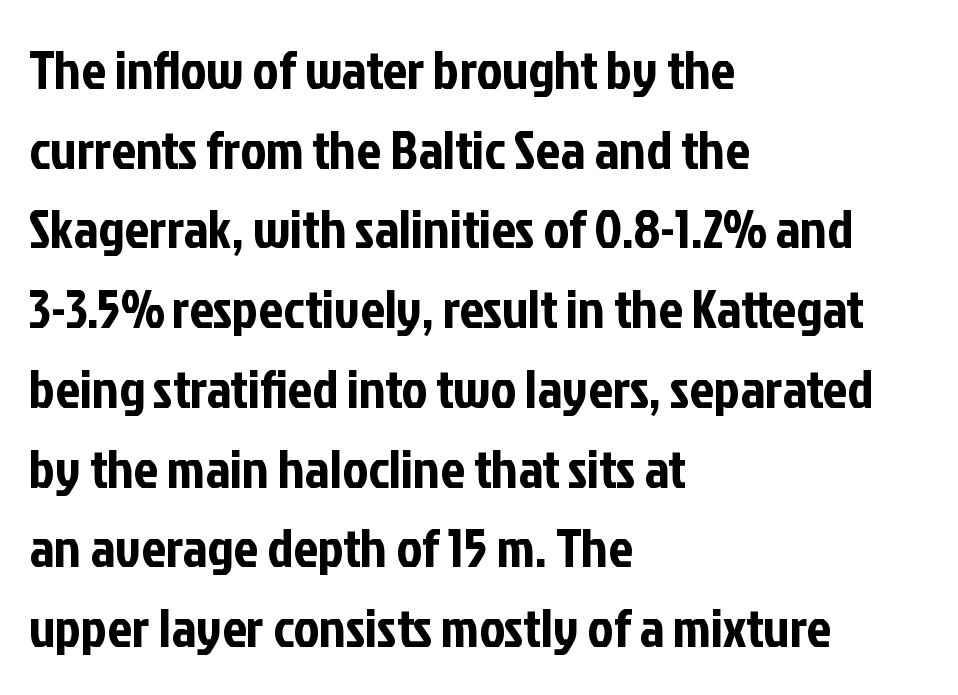
Q: Is the text italic (slanted)? A: No, it is upright.
Q: Is the typeface a serif or a sans-serif typeface? A: Sans-serif.
Q: Is the text underlined? A: No.
Q: How is the paragraph aligned? A: Left-aligned.
Q: Is the spacing between letters normal or unusually wide? A: Normal.
Q: Is the spacing between lines tight, normal or loose? A: Normal.
Q: Width (condensed, normal, or wide)? A: Condensed.
Q: Stroke contrast? A: Low.
Q: x-height? A: Medium.
Q: Monospaced? A: No.
